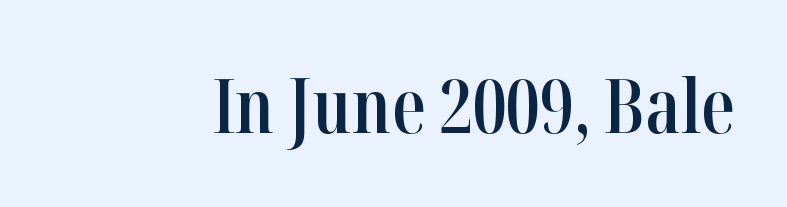
The image shows 75 px semibold, condensed serif type, upright; set normal letter spacing, not underlined; high stroke contrast and a medium x-height.
